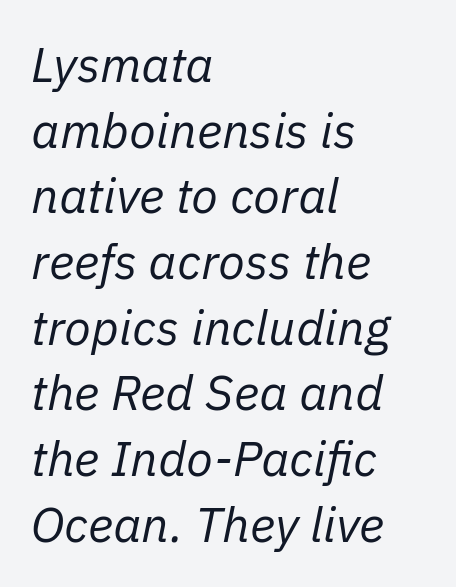
A quiet, ordinary-to-light weight characterises the typeface. Visually the block forms a straight wall on the left and a jagged coastline on the right. Here the designer chose a conventional face with non-uniform glyph widths. Spacing between characters is what you'd get straight out of the box. Nobody drew a line under any word here.
